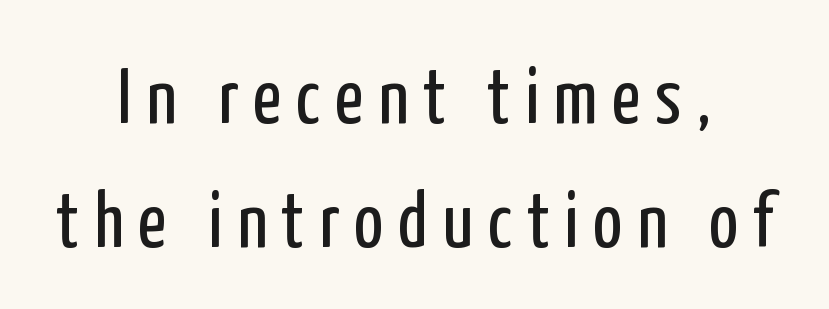
Q: Is the text bold? A: No.
Q: Is the text italic (slanted)? A: No, it is upright.
Q: Is the typeface a serif or a sans-serif typeface? A: Sans-serif.
Q: Is the text underlined? A: No.
Q: How is the paragraph aligned? A: Centered.
Q: Is the spacing between lines tight, normal or loose? A: Normal.
Q: Width (condensed, normal, or wide)? A: Condensed.
Q: Stroke contrast? A: Low.
Q: x-height? A: Medium.
Q: Monospaced? A: No.
